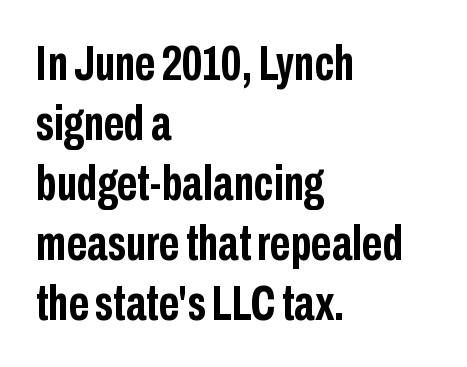
The image shows 50 px semibold, condensed sans-serif type, upright; set left-aligned, line spacing 1.2x, normal letter spacing, not underlined; low stroke contrast and a medium x-height.
